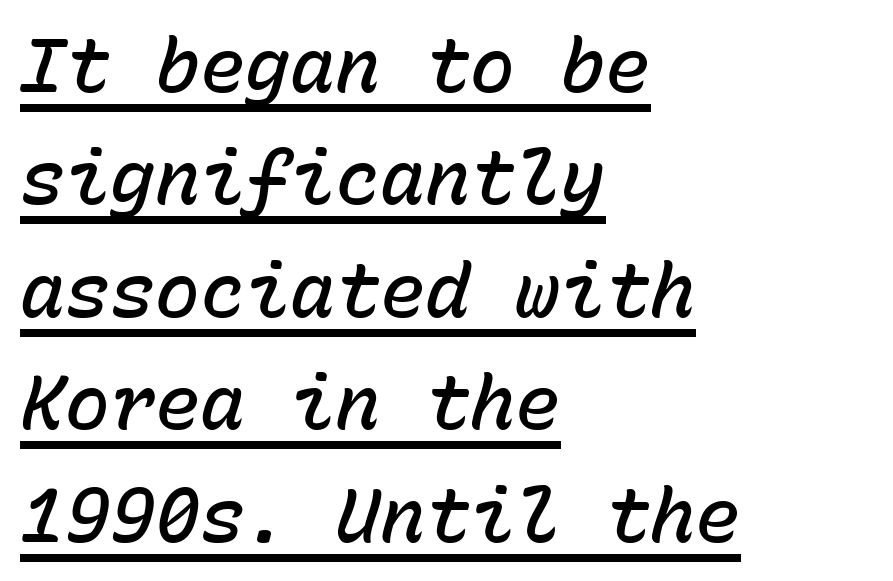
The image shows 75 px semibold type, italic (leaning right), monospaced; set left-aligned, normal line spacing (1.5x), normal letter spacing, underlined; low stroke contrast and a medium x-height.
